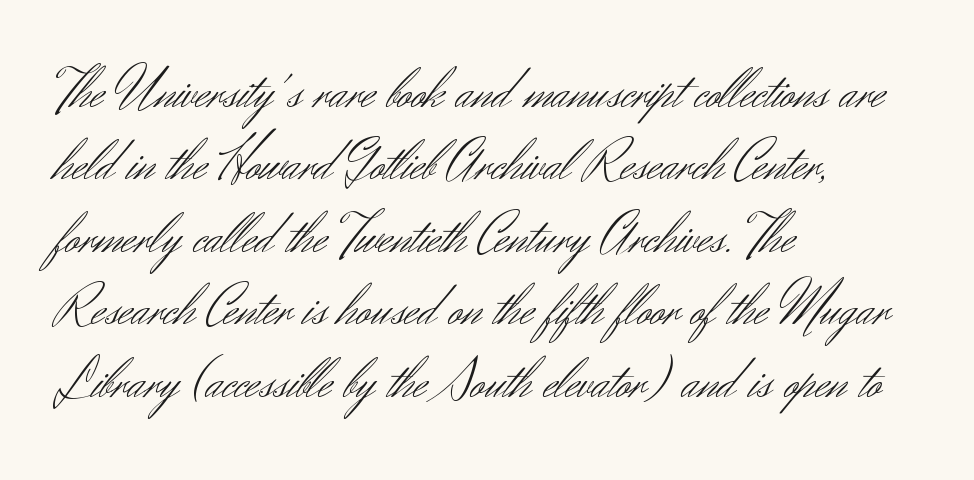
Is the block centered? No — it sits flush against the left margin. Spacing between characters is what you'd get straight out of the box. Note the varied advance widths — an 'i' is clearly narrower than an 'm'. Observe the absence of serifs on each vertical stroke in this sample.
